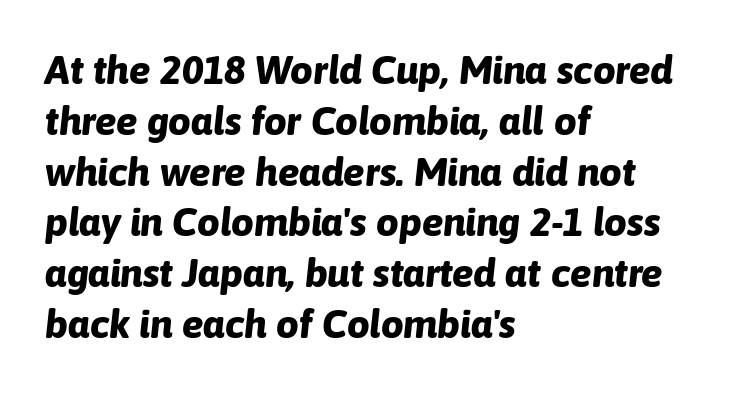
The image shows 40 px bold type, italic (leaning right); set left-aligned, normal line spacing (1.27x), normal letter spacing, not underlined; low stroke contrast and a medium x-height.
